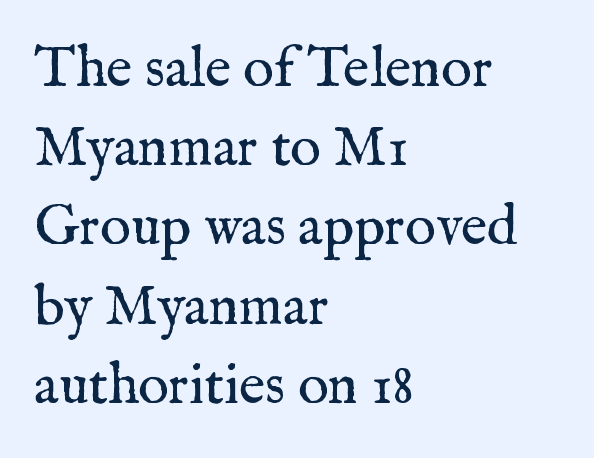
Alignment: flush left. The type sits square on the baseline with zero lean. This rendering leaves character spacing at its baseline value. No extra ink here — the face is not bold.
